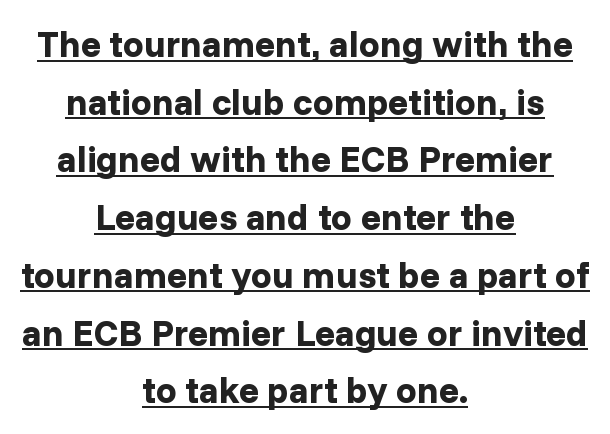
{"serif": "no", "italic": "no", "bold": "yes", "weight": "bold", "width": "normal", "stroke_contrast": "low", "x_height": "medium", "monospaced": "no", "underline": "yes", "align": "center", "line_spacing": "normal", "line_spacing_ratio": 1.56, "letter_spacing": "normal", "letter_spacing_em": 0.0, "glyph_px": 37}
